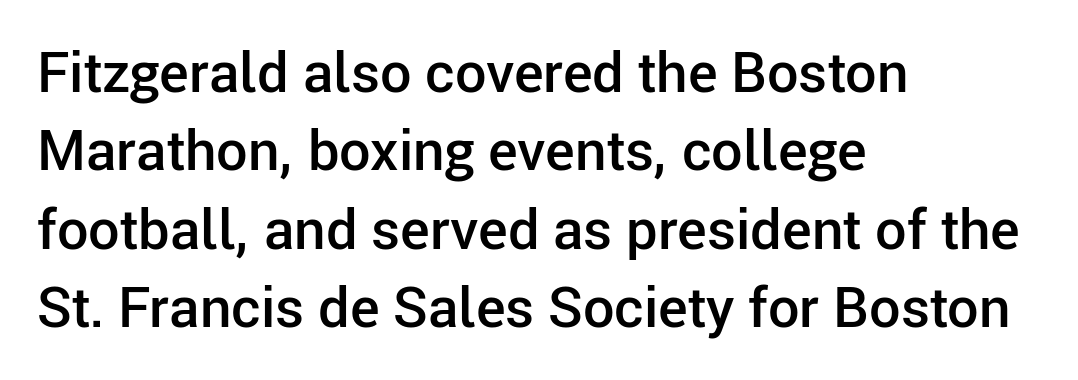
{"serif": "no", "italic": "no", "bold": "semi", "weight": "semibold", "width": "normal", "stroke_contrast": "low", "x_height": "medium", "monospaced": "no", "underline": "no", "align": "left", "line_spacing": "normal", "line_spacing_ratio": 1.4, "letter_spacing": "normal", "letter_spacing_em": 0.0, "glyph_px": 56}
